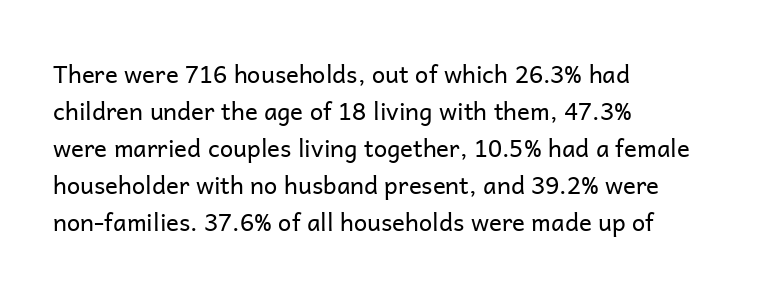
{"italic": "no", "bold": "no", "underline": "no", "align": "left", "line_spacing": "normal", "line_spacing_ratio": 1.54, "letter_spacing": "normal", "letter_spacing_em": 0.0, "glyph_px": 24}
